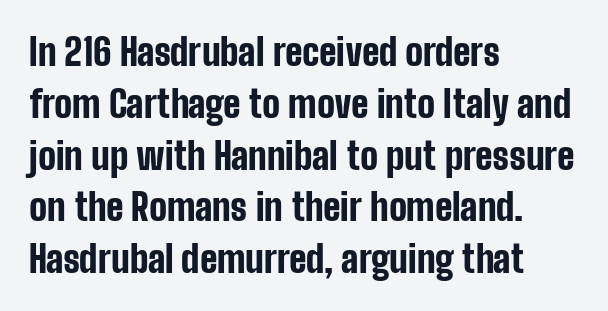
The image shows 37 px bold, condensed sans-serif type, upright; set left-aligned, normal line spacing (1.4x), normal letter spacing, not underlined; low stroke contrast and a medium x-height.
